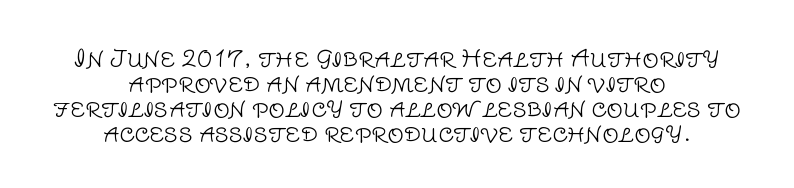
A typesetter would call this zero additional tracking. Stem width sits at or under what a default text font uses. Line starts and ends both wander, symmetrically. The zone under the glyphs is completely vacant.
